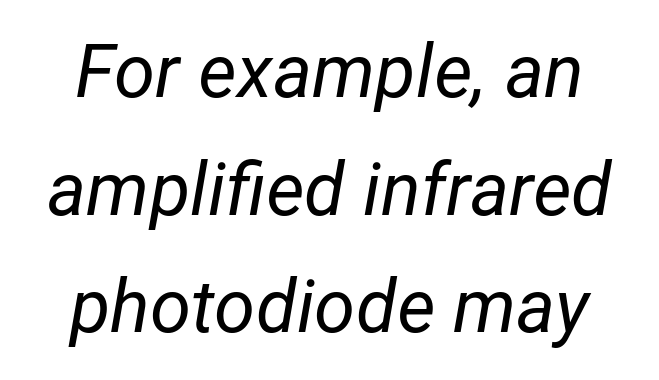
{"italic": "yes", "lean": "right", "slant_degrees": 12, "bold": "no", "weight": "regular", "width": "normal", "stroke_contrast": "low", "x_height": "medium", "monospaced": "no", "underline": "no", "line_spacing": "normal", "line_spacing_ratio": 1.59, "letter_spacing": "normal", "letter_spacing_em": 0.0, "glyph_px": 74}
